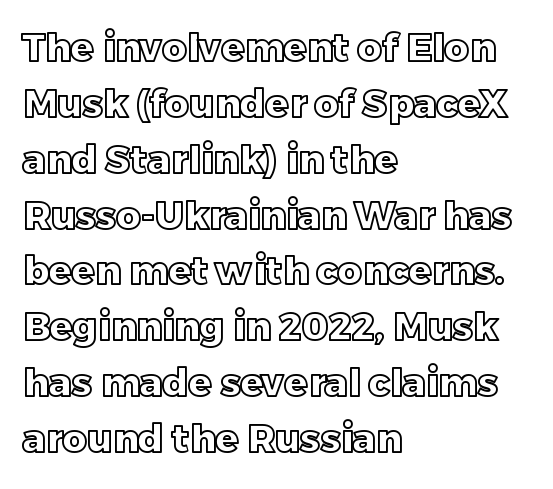
Character widths vary here, with narrow letters taking less room than wide ones. Check under the words: just untouched page. This block has exactly the height ordinary leading produces. The axis of the letterforms is exactly vertical.
